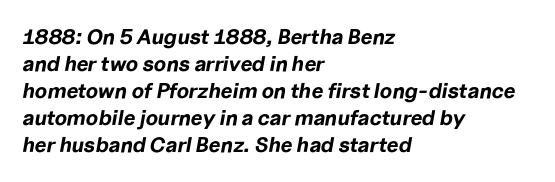
Q: Is the text bold? A: Yes.
Q: Is the text italic (slanted)? A: Yes, it leans right by about 10 degrees.
Q: Is the text underlined? A: No.
Q: How is the paragraph aligned? A: Left-aligned.
Q: Is the spacing between letters normal or unusually wide? A: Normal.
Q: Is the spacing between lines tight, normal or loose? A: Normal.
